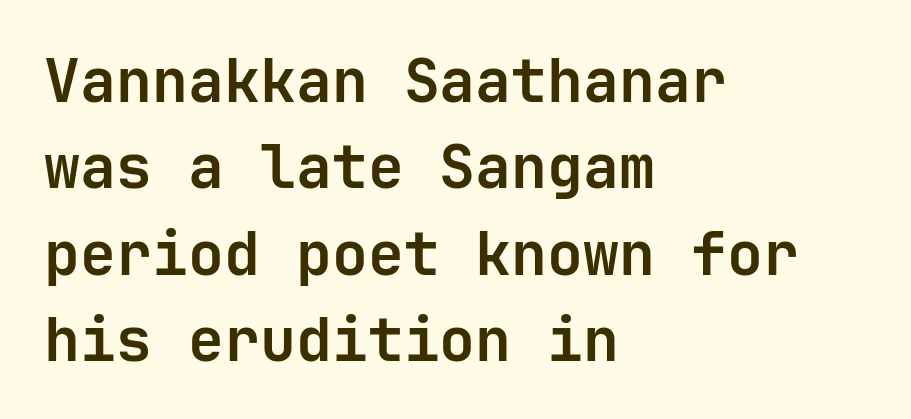
A typesetter would call this zero additional tracking. Are there feet on the stems? There aren't — it's a sans. The characters look thick and weighty, a clear bold. How would I describe the line gaps? Plain and ordinary. Ordinary non-slanted type is in use.
